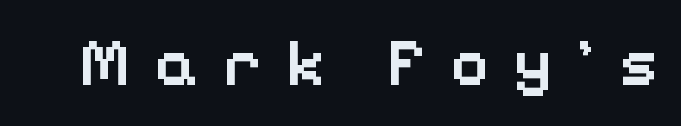
The image shows 66 px semibold sans-serif type, upright; set unusually wide letter spacing (+0.36 em), not underlined; low stroke contrast and a medium x-height.
